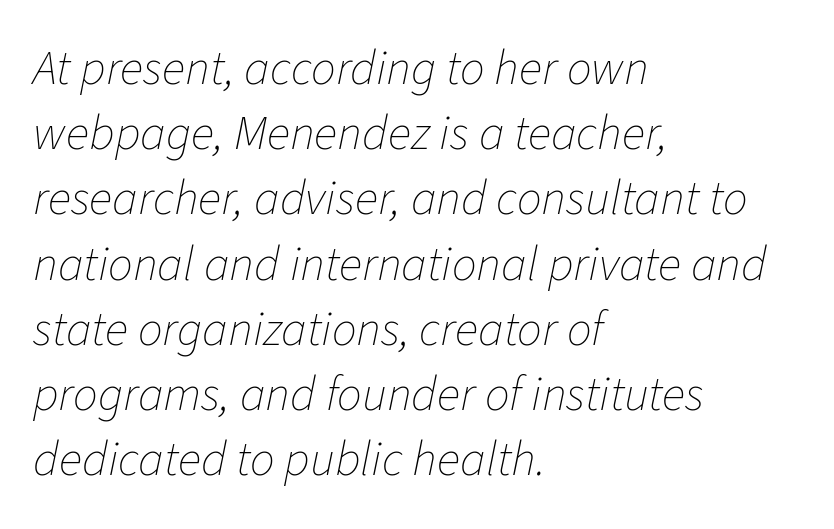
{"italic": "yes", "lean": "right", "slant_degrees": 11, "bold": "no", "weight": "thin", "width": "normal", "stroke_contrast": "low", "x_height": "medium", "monospaced": "no", "underline": "no", "align": "left", "line_spacing": "normal", "line_spacing_ratio": 1.33, "letter_spacing": "normal", "letter_spacing_em": 0.0, "glyph_px": 49}
